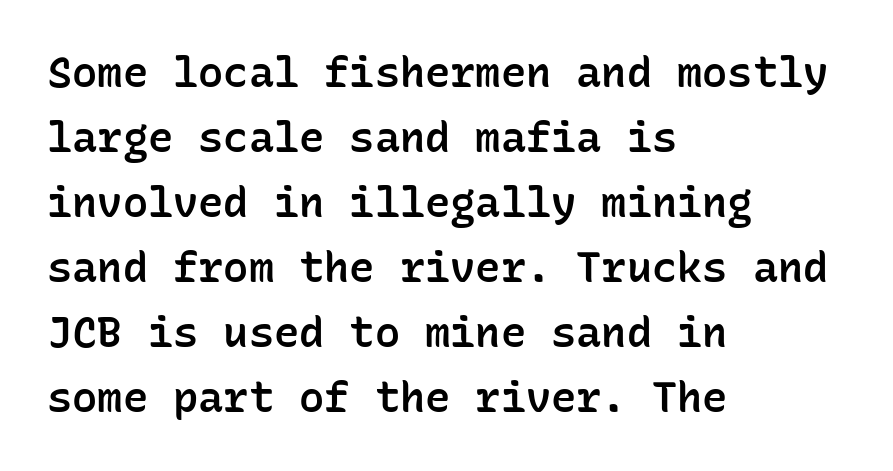
{"serif": "no", "italic": "no", "bold": "semi", "weight": "semibold", "width": "normal", "stroke_contrast": "low", "x_height": "medium", "monospaced": "yes", "underline": "no", "align": "left", "line_spacing": "normal", "line_spacing_ratio": 1.55, "letter_spacing": "normal", "letter_spacing_em": 0.0, "glyph_px": 42}
